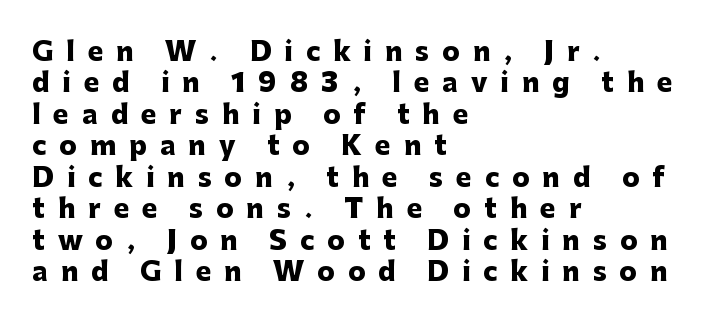
Q: Is the text bold? A: Yes.
Q: Is the text italic (slanted)? A: No, it is upright.
Q: Is the text underlined? A: No.
Q: How is the paragraph aligned? A: Left-aligned.
Q: Is the spacing between letters normal or unusually wide? A: Unusually wide.
